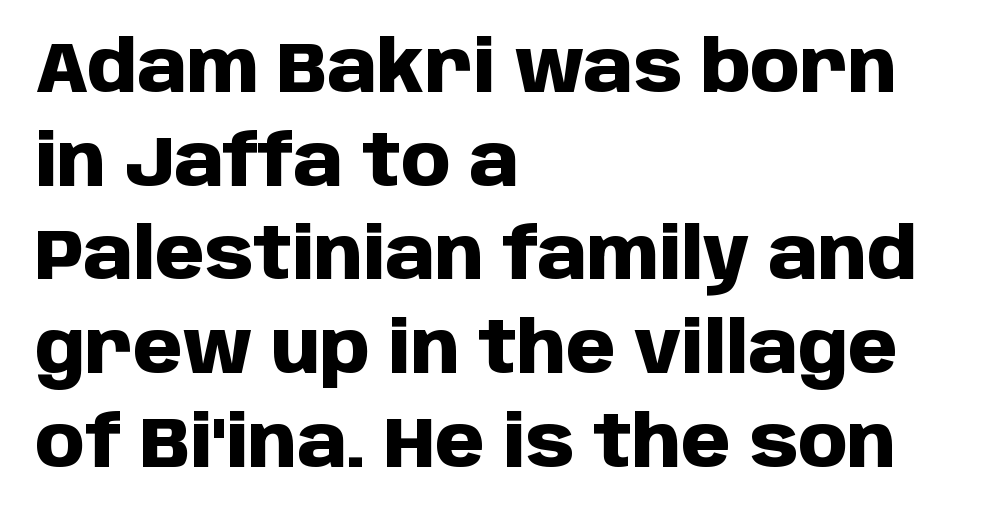
The image shows 71 px heavy sans-serif type, upright; set left-aligned, normal line spacing (1.32x), normal letter spacing, not underlined; low stroke contrast and a large x-height.
